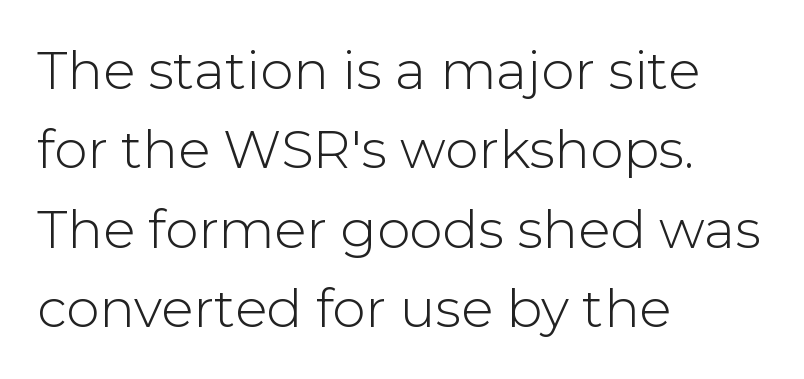
{"serif": "no", "italic": "no", "bold": "no", "weight": "light", "width": "normal", "stroke_contrast": "low", "x_height": "medium", "monospaced": "no", "underline": "no", "align": "left", "line_spacing": "normal", "line_spacing_ratio": 1.5, "letter_spacing": "normal", "letter_spacing_em": 0.0, "glyph_px": 53}
